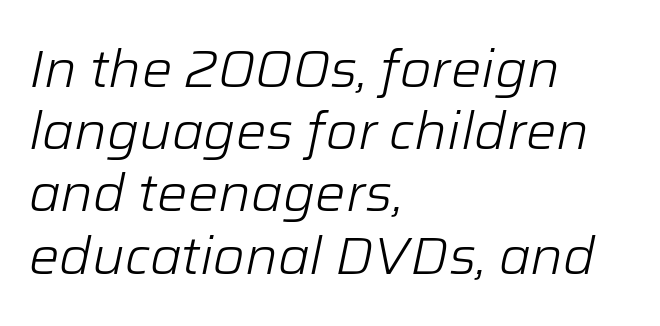
The image shows 51 px light type, italic (leaning right); set left-aligned, line spacing 1.22x, normal letter spacing, not underlined; low stroke contrast and a medium x-height.
